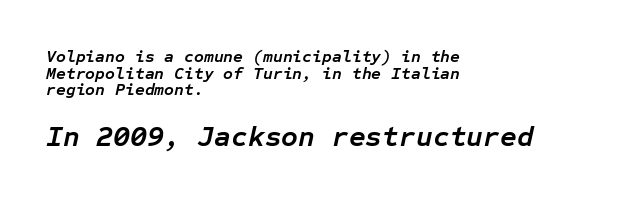
{"italic": "yes", "lean": "right", "slant_degrees": 12, "bold": "yes", "weight": "semibold", "width": "normal", "stroke_contrast": "low", "x_height": "medium", "monospaced": "yes", "underline": "no", "align": "left", "line_spacing": "tight", "line_spacing_ratio": 0.98, "letter_spacing": "normal", "letter_spacing_em": 0.0, "larger_block": "second", "size_ratio": 1.71, "glyph_px": 29}
